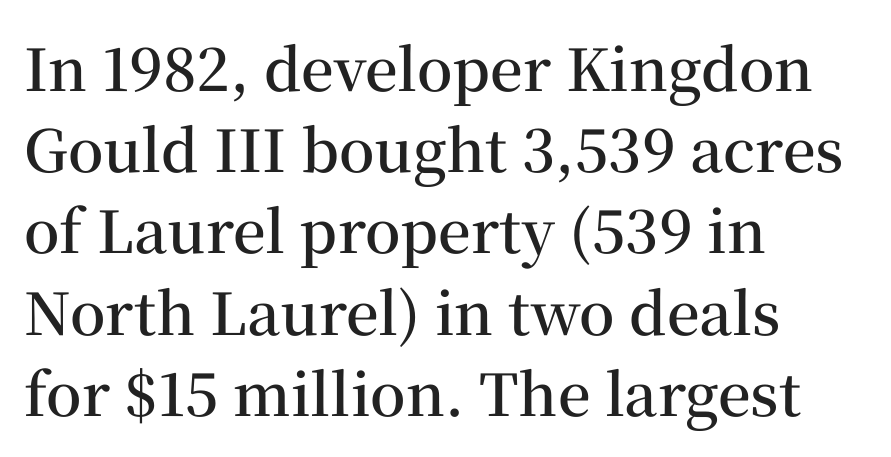
The image shows 58 px semibold serif type, upright; set left-aligned, normal line spacing (1.4x), normal letter spacing, not underlined; medium stroke contrast and a medium x-height.
